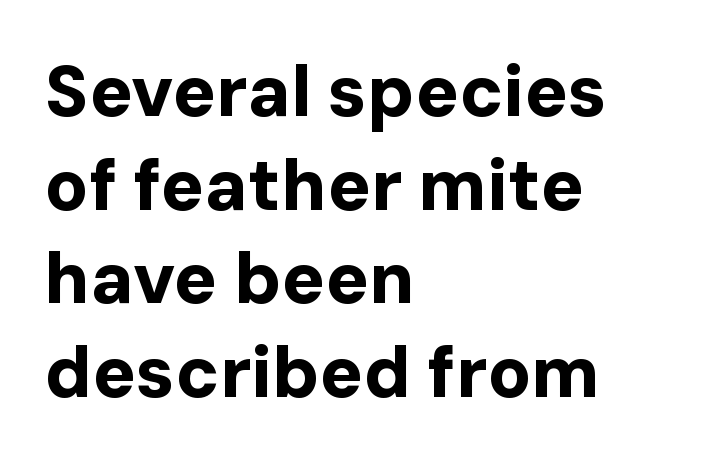
The image shows 72 px bold sans-serif type, upright; set left-aligned, normal line spacing (1.3x), normal letter spacing, not underlined; low stroke contrast and a medium x-height.
